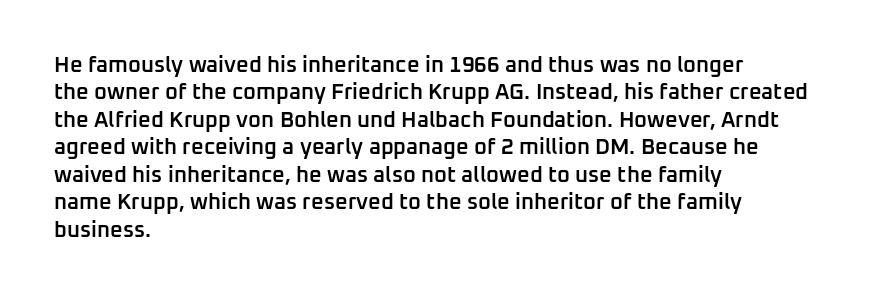
{"italic": "no", "bold": "semi", "underline": "no", "align": "left", "line_spacing": "normal", "line_spacing_ratio": 1.25, "letter_spacing": "normal", "letter_spacing_em": 0.0, "glyph_px": 22}
